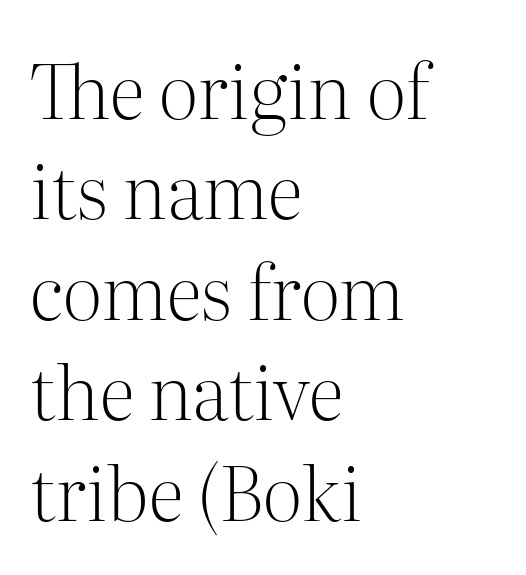
Q: Is the text bold? A: No.
Q: Is the text italic (slanted)? A: No, it is upright.
Q: Is the typeface a serif or a sans-serif typeface? A: Serif.
Q: Is the text underlined? A: No.
Q: How is the paragraph aligned? A: Left-aligned.
Q: Is the spacing between letters normal or unusually wide? A: Normal.
Q: Is the spacing between lines tight, normal or loose? A: Normal.
Q: Width (condensed, normal, or wide)? A: Normal.
Q: Stroke contrast? A: Medium.
Q: x-height? A: Medium.
Q: Monospaced? A: No.
